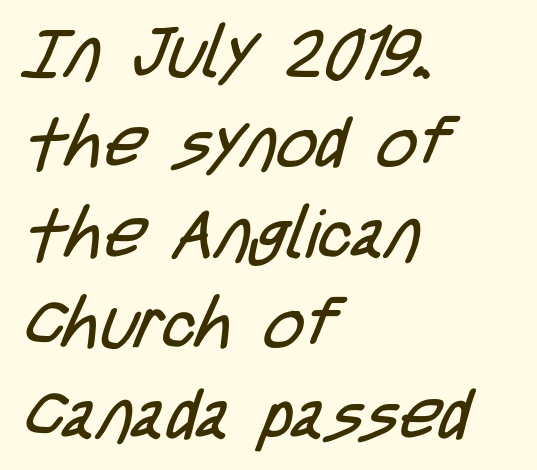
The image shows 69 px regular-weight, condensed sans-serif type; set left-aligned, normal line spacing (1.31x), normal letter spacing, not underlined; low stroke contrast and a large x-height.
